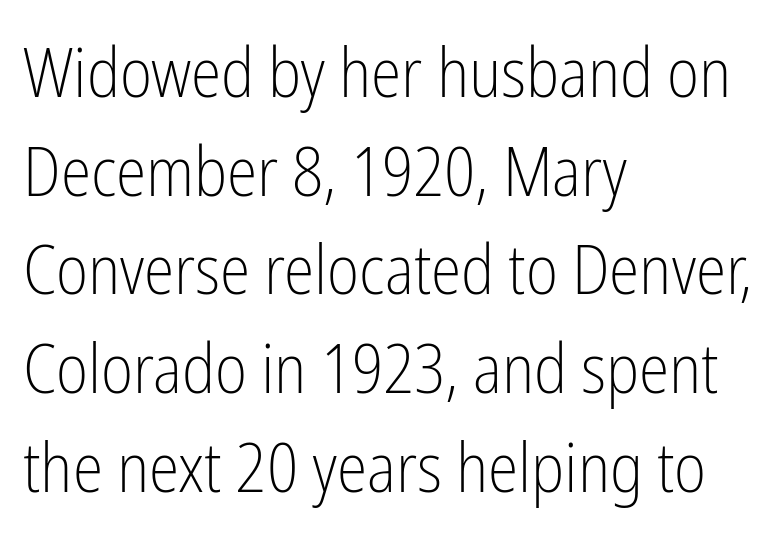
{"serif": "no", "italic": "no", "bold": "no", "weight": "light", "width": "condensed", "stroke_contrast": "low", "x_height": "medium", "monospaced": "no", "underline": "no", "align": "left", "line_spacing": "normal", "line_spacing_ratio": 1.43, "letter_spacing": "normal", "letter_spacing_em": 0.0, "glyph_px": 69}
